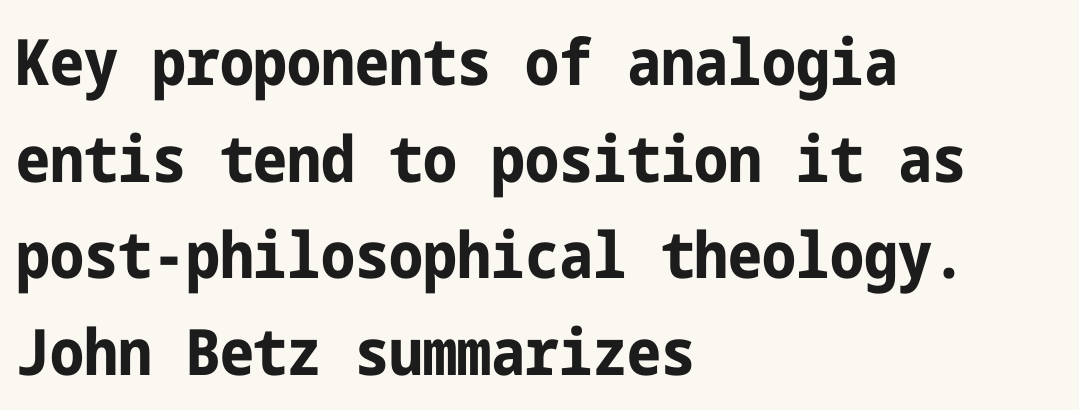
The face used here is a sans, in the tradition of grotesques and geometrics. Style check: upright. Has an underline been added? It has not. Where is the straight margin? On the left. Weight check: bold — yes, fully.
